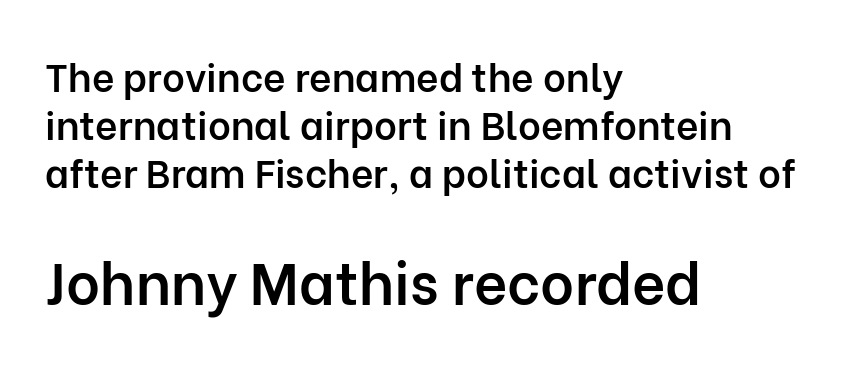
{"serif": "no", "italic": "no", "bold": "semi", "weight": "semibold", "width": "normal", "stroke_contrast": "low", "x_height": "medium", "monospaced": "no", "underline": "no", "align": "left", "line_spacing_ratio": 1.23, "letter_spacing": "normal", "letter_spacing_em": 0.0, "larger_block": "second", "size_ratio": 1.49, "glyph_px": 58}
